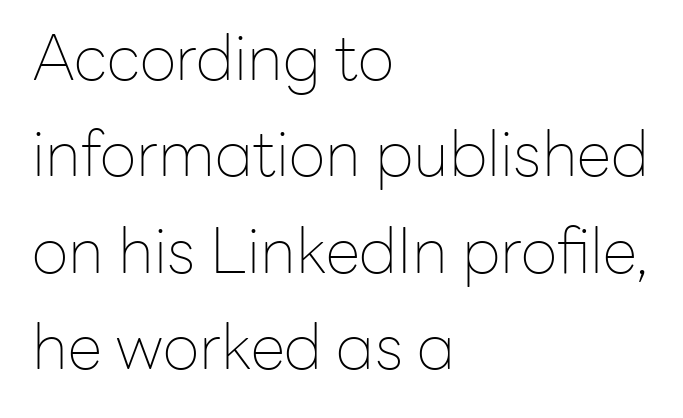
Q: Is the text bold? A: No.
Q: Is the text italic (slanted)? A: No, it is upright.
Q: Is the typeface a serif or a sans-serif typeface? A: Sans-serif.
Q: Is the text underlined? A: No.
Q: How is the paragraph aligned? A: Left-aligned.
Q: Is the spacing between letters normal or unusually wide? A: Normal.
Q: Is the spacing between lines tight, normal or loose? A: Normal.
Q: Width (condensed, normal, or wide)? A: Normal.
Q: Stroke contrast? A: Low.
Q: x-height? A: Medium.
Q: Monospaced? A: No.
